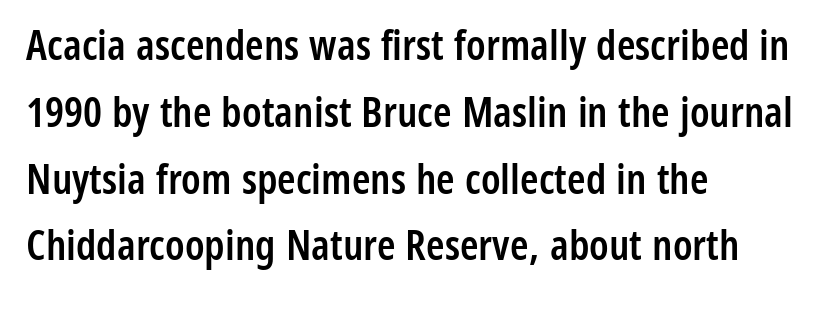
The image shows 42 px semibold, condensed sans-serif type, upright; set left-aligned, normal line spacing (1.59x), normal letter spacing, not underlined; low stroke contrast and a medium x-height.
